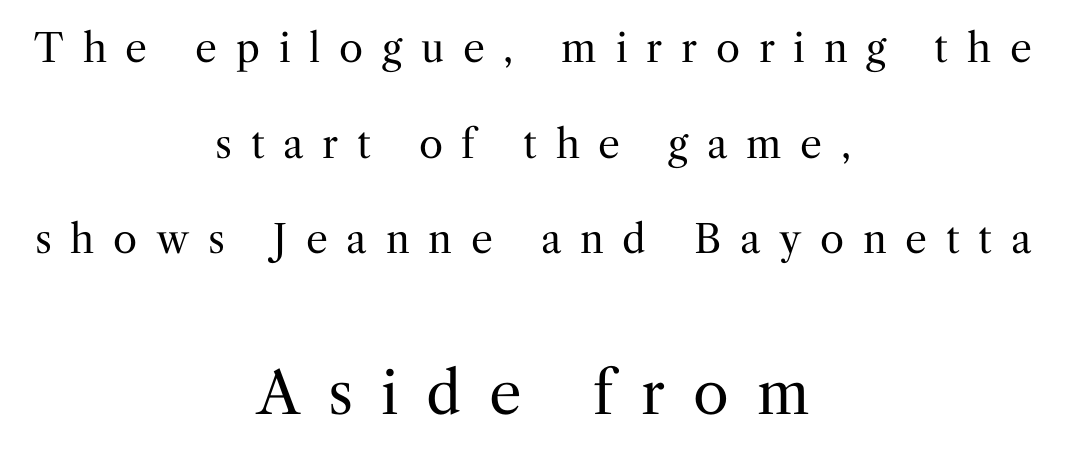
{"serif": "yes", "italic": "no", "bold": "no", "weight": "regular", "width": "normal", "stroke_contrast": "medium", "x_height": "medium", "monospaced": "no", "underline": "no", "align": "center", "line_spacing": "loose", "line_spacing_ratio": 2.45, "letter_spacing": "wide", "letter_spacing_em": 0.48, "larger_block": "second", "size_ratio": 1.49, "glyph_px": 58}
